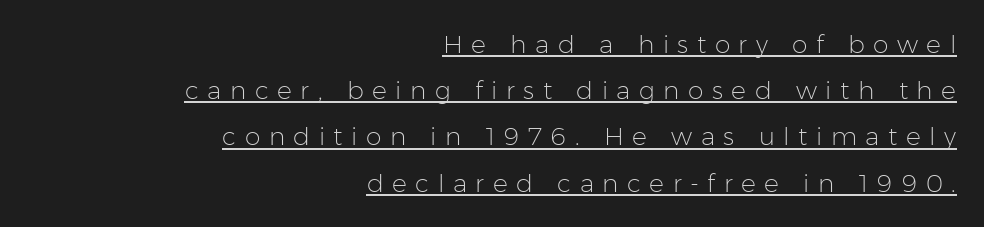
Q: Is the text bold? A: No.
Q: Is the text italic (slanted)? A: No, it is upright.
Q: Is the text underlined? A: Yes.
Q: How is the paragraph aligned? A: Right-aligned.
Q: Is the spacing between letters normal or unusually wide? A: Unusually wide.
